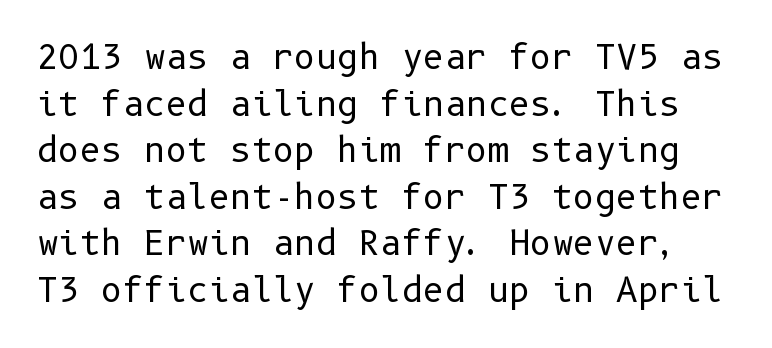
Weight: in the light-to-regular range. The specimen omits any rule beneath the text block's lines. The designer left line spacing at the default. A typesetter would mark this as roman, not italic. Each word holds together tightly as a unit, with standard inter-letter gaps.
